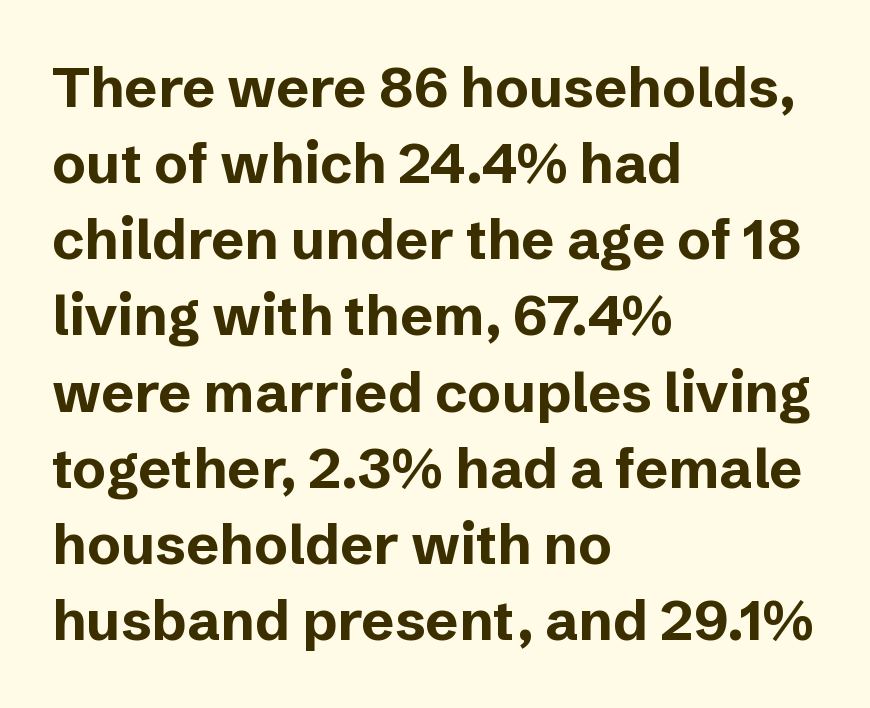
Q: Is the text bold? A: Yes.
Q: Is the text italic (slanted)? A: No, it is upright.
Q: Is the typeface a serif or a sans-serif typeface? A: Sans-serif.
Q: Is the text underlined? A: No.
Q: How is the paragraph aligned? A: Left-aligned.
Q: Is the spacing between letters normal or unusually wide? A: Normal.
Q: Is the spacing between lines tight, normal or loose? A: Normal.
Q: Width (condensed, normal, or wide)? A: Normal.
Q: Stroke contrast? A: Low.
Q: x-height? A: Medium.
Q: Monospaced? A: No.
